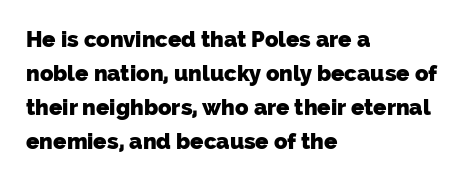
{"bold": "yes", "underline": "no", "align": "left", "line_spacing": "normal", "line_spacing_ratio": 1.55, "letter_spacing": "normal", "letter_spacing_em": 0.0, "glyph_px": 22}
